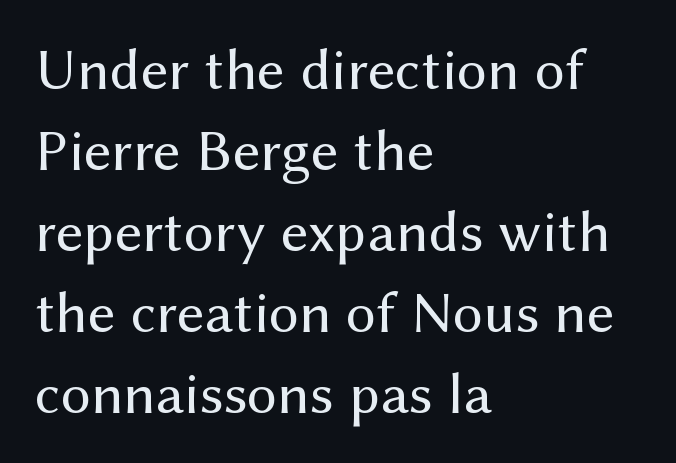
{"serif": "no", "italic": "no", "bold": "no", "weight": "regular", "width": "normal", "stroke_contrast": "medium", "x_height": "medium", "monospaced": "no", "underline": "no", "align": "left", "line_spacing": "normal", "line_spacing_ratio": 1.35, "letter_spacing": "normal", "letter_spacing_em": 0.0, "glyph_px": 60}
